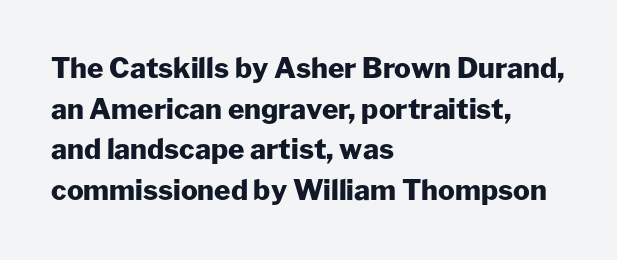
{"serif": "no", "italic": "no", "bold": "yes", "weight": "heavy", "width": "normal", "stroke_contrast": "low", "x_height": "medium", "monospaced": "no", "underline": "no", "align": "left", "line_spacing": "normal", "line_spacing_ratio": 1.45, "letter_spacing": "normal", "letter_spacing_em": 0.0, "glyph_px": 28}
